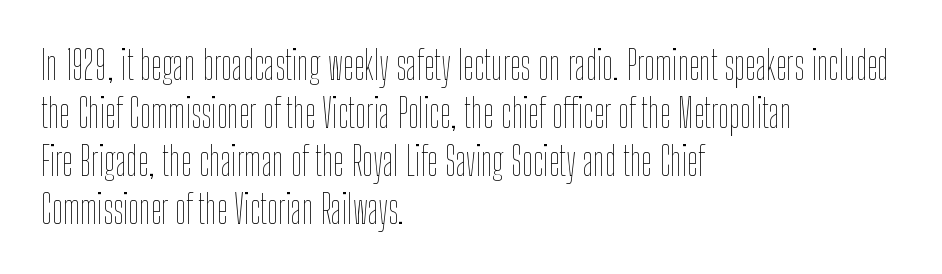
{"italic": "no", "bold": "no", "weight": "thin", "width": "condensed", "stroke_contrast": "low", "x_height": "medium", "monospaced": "no", "underline": "no", "align": "left", "line_spacing_ratio": 1.23, "letter_spacing": "normal", "letter_spacing_em": 0.0, "glyph_px": 39}
